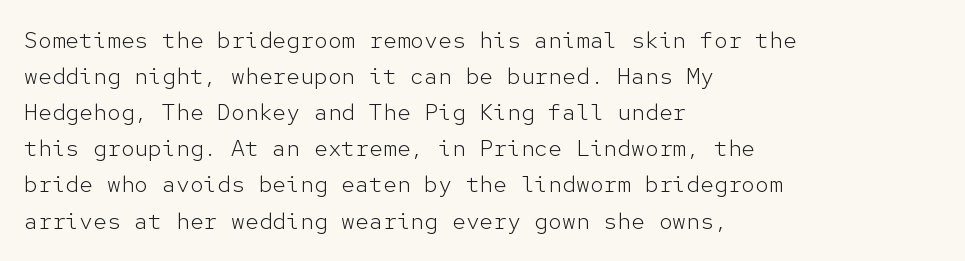
The image shows 23 px text type, upright; set left-aligned, normal line spacing (1.57x), normal letter spacing, not underlined.
